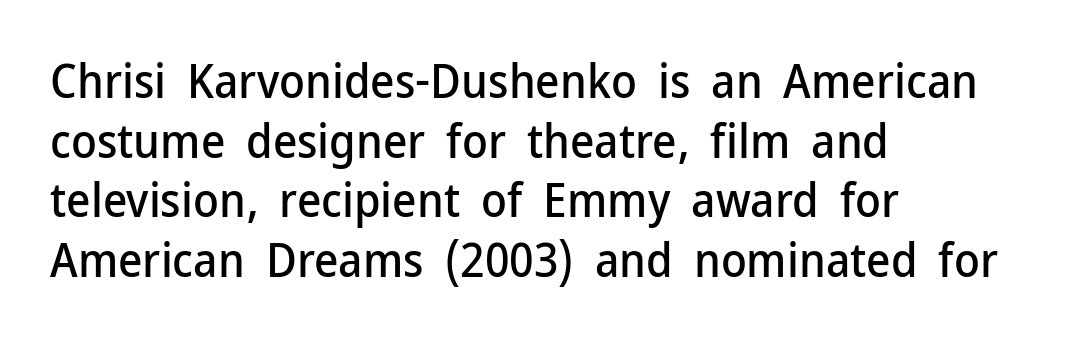
The image shows 47 px sans-serif type, upright; set left-aligned, normal line spacing (1.27x), normal letter spacing, not underlined; low stroke contrast and a medium x-height.
